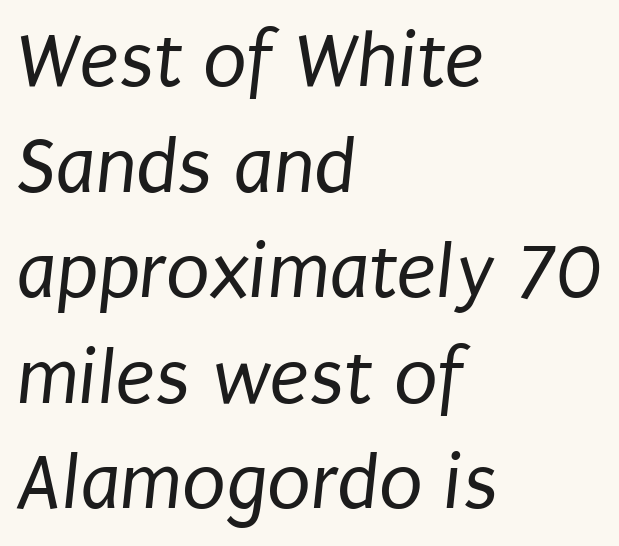
{"serif": "no", "bold": "no", "weight": "regular", "width": "condensed", "stroke_contrast": "low", "x_height": "large", "monospaced": "no", "underline": "no", "align": "left", "line_spacing": "normal", "line_spacing_ratio": 1.32, "letter_spacing": "normal", "letter_spacing_em": 0.0, "glyph_px": 80}
